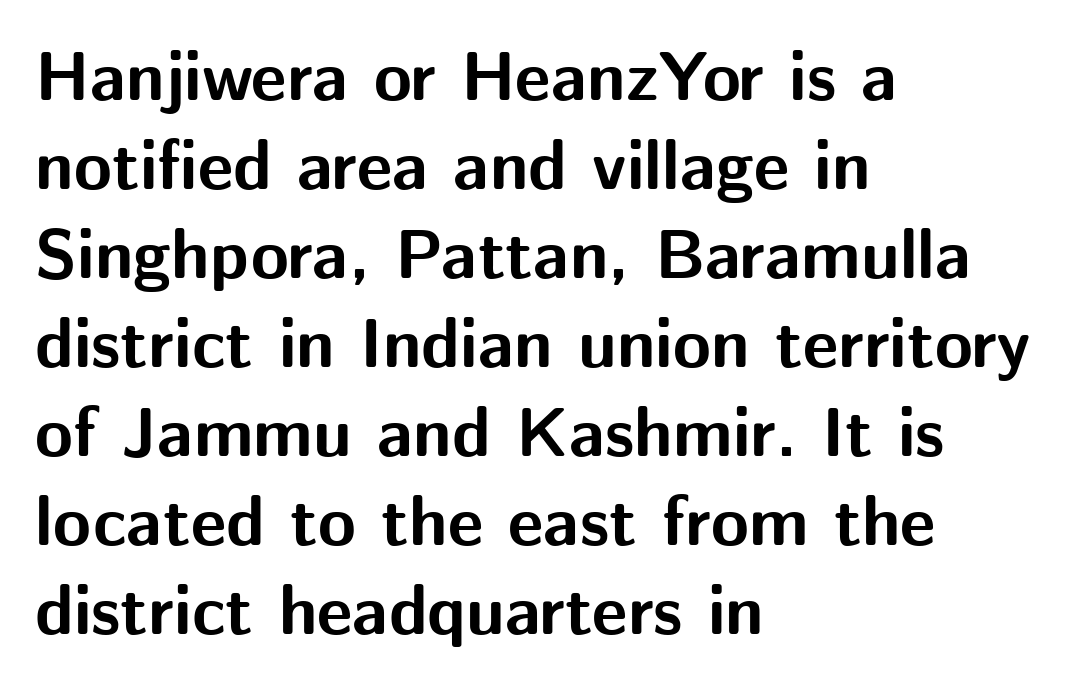
The image shows 69 px bold sans-serif type, upright; set left-aligned, normal line spacing (1.29x), normal letter spacing, not underlined; medium stroke contrast and a medium x-height.
